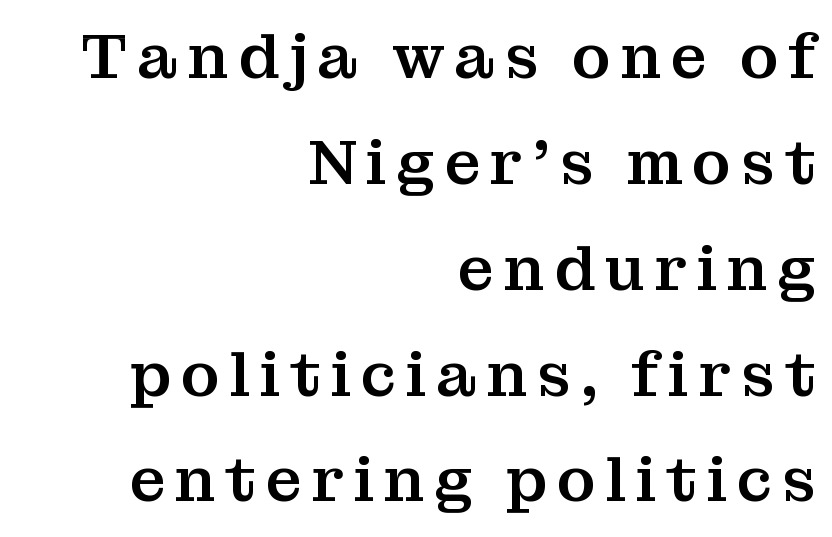
A bare baseline throughout the passage. Leading matches the norm, producing a regular column. Old-style or modern, the face here clearly has serifs. Quick note: not italic, upright. Where is the straight margin? On the right.
